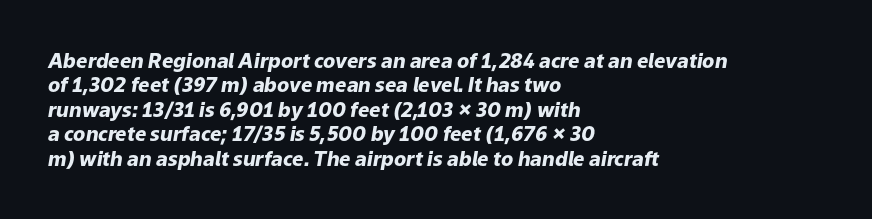
Standard letterfit; no display-style spreading of the glyphs. You can tell it's italic because the verticals aren't actually vertical. Students, this is bold: see how much ink each stroke carries. Unmarked baselines from the first word to the last. These lines are set flush left with a ragged right edge.
